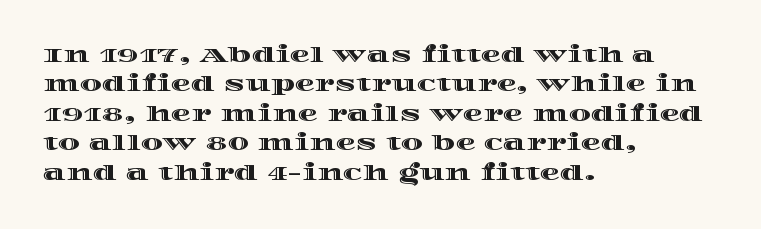
Notice how the passage keeps a crisp vertical edge on the left only. The space directly below the letters is spotless. The designer left line spacing at the default. Honestly, the letter spacing is just normal — you wouldn't notice it. Posture: vertical.
